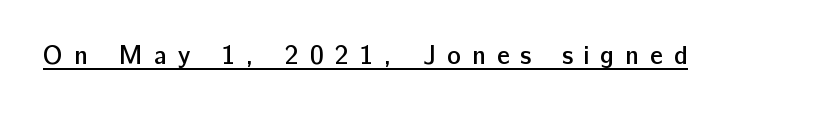
The image shows 26 px text type, upright; set unusually wide letter spacing (+0.42 em), underlined.
